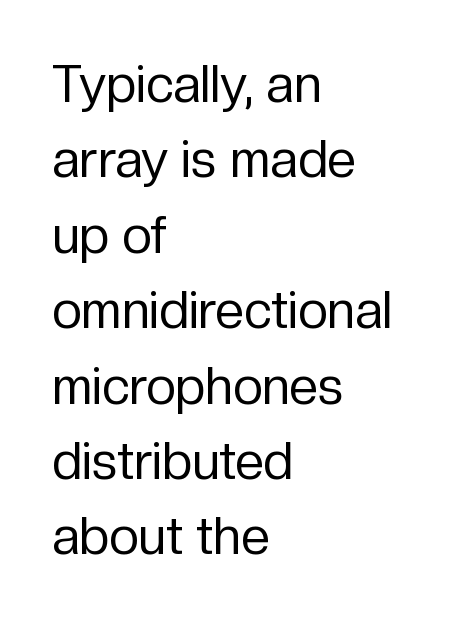
Q: Is the text bold? A: No.
Q: Is the text italic (slanted)? A: No, it is upright.
Q: Is the typeface a serif or a sans-serif typeface? A: Sans-serif.
Q: Is the text underlined? A: No.
Q: How is the paragraph aligned? A: Left-aligned.
Q: Is the spacing between letters normal or unusually wide? A: Normal.
Q: Is the spacing between lines tight, normal or loose? A: Normal.
Q: Width (condensed, normal, or wide)? A: Normal.
Q: Stroke contrast? A: Low.
Q: x-height? A: Medium.
Q: Monospaced? A: No.
